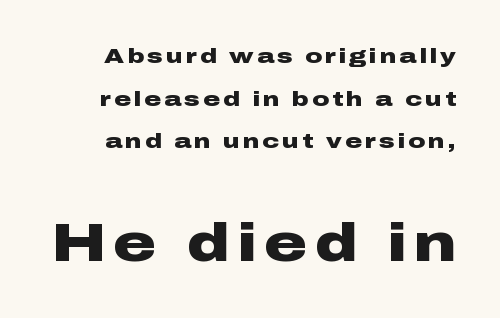
The image shows 53 px heavy, wide sans-serif type, upright; set loose line spacing (2.03x), not underlined; the second (bottom) block is 2.52x larger; low stroke contrast and a medium x-height.
